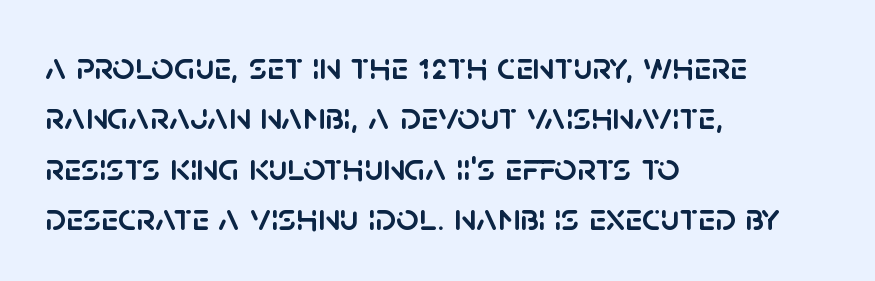
{"serif": "no", "italic": "no", "width": "normal", "stroke_contrast": "low", "x_height": "large", "monospaced": "no", "underline": "no", "align": "left", "line_spacing": "normal", "line_spacing_ratio": 1.29, "letter_spacing": "normal", "letter_spacing_em": 0.0, "glyph_px": 39}
